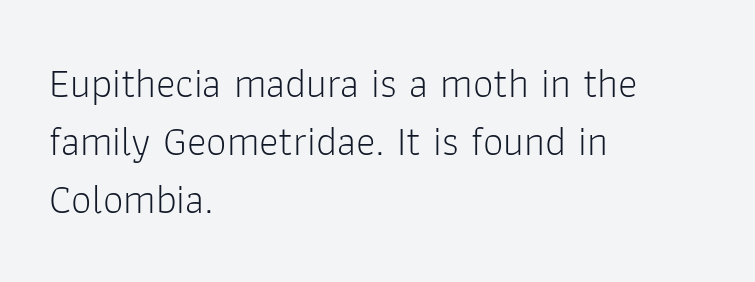
The image shows 41 px light sans-serif type, upright; set left-aligned, normal line spacing (1.42x), normal letter spacing, not underlined; low stroke contrast and a medium x-height.
